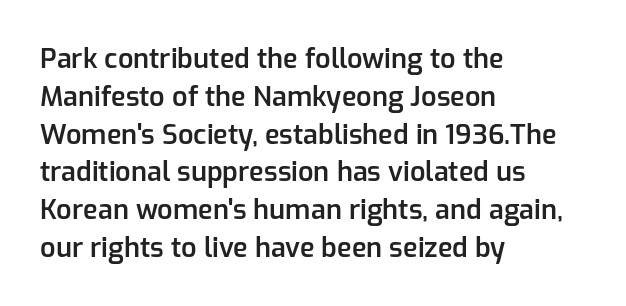
Q: Is the text bold? A: Semi-bold.
Q: Is the text italic (slanted)? A: No, it is upright.
Q: Is the text underlined? A: No.
Q: How is the paragraph aligned? A: Left-aligned.
Q: Is the spacing between letters normal or unusually wide? A: Normal.
Q: Is the spacing between lines tight, normal or loose? A: Normal.
